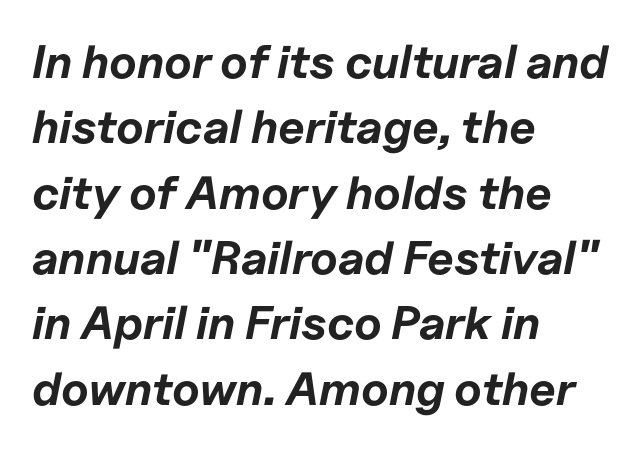
{"italic": "yes", "lean": "right", "slant_degrees": 11, "bold": "yes", "weight": "bold", "width": "normal", "stroke_contrast": "low", "x_height": "medium", "monospaced": "no", "underline": "no", "align": "left", "line_spacing": "normal", "line_spacing_ratio": 1.39, "letter_spacing": "normal", "letter_spacing_em": 0.0, "glyph_px": 47}
